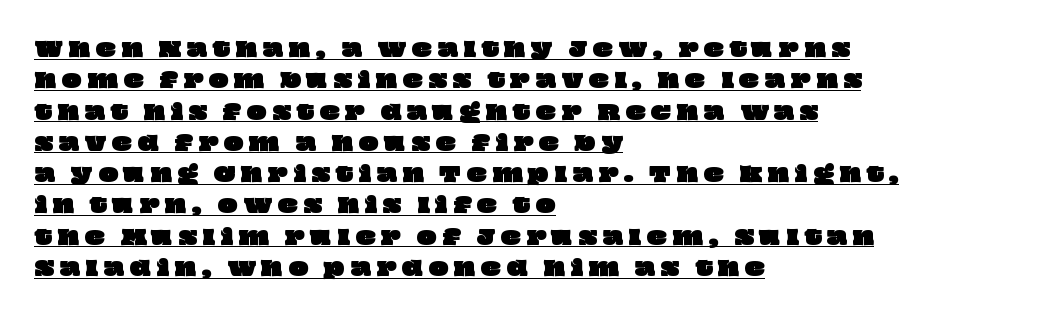
{"underline": "yes", "align": "left", "line_spacing": "normal", "line_spacing_ratio": 1.49, "letter_spacing": "wide", "letter_spacing_em": 0.27, "glyph_px": 21}
